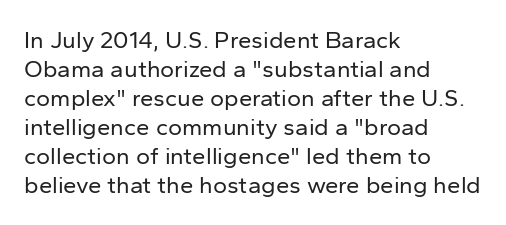
The image shows 24 px text type, upright; set left-aligned, line spacing 1.21x, normal letter spacing, not underlined.
